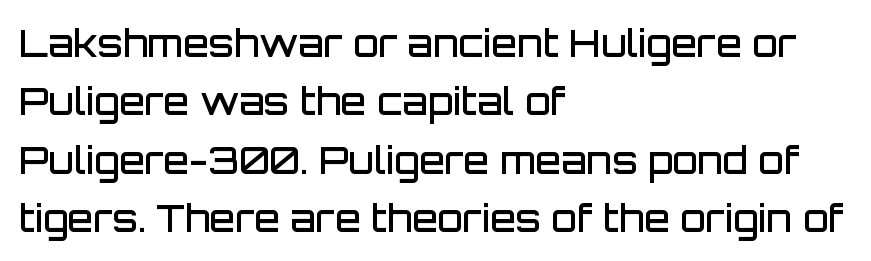
{"serif": "no", "italic": "no", "bold": "semi", "weight": "semibold", "width": "normal", "stroke_contrast": "low", "x_height": "large", "monospaced": "no", "underline": "no", "align": "left", "line_spacing": "normal", "line_spacing_ratio": 1.58, "letter_spacing": "normal", "letter_spacing_em": 0.0, "glyph_px": 37}
